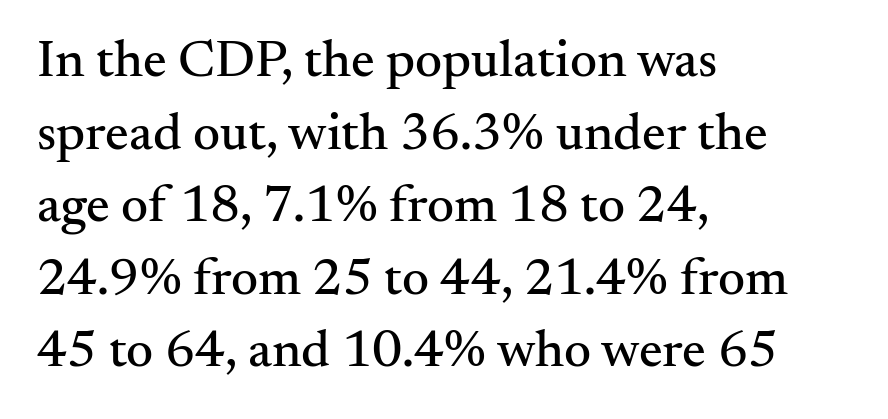
The image shows 53 px serif type, upright; set left-aligned, normal line spacing (1.37x), normal letter spacing, not underlined; medium stroke contrast and a small x-height.
